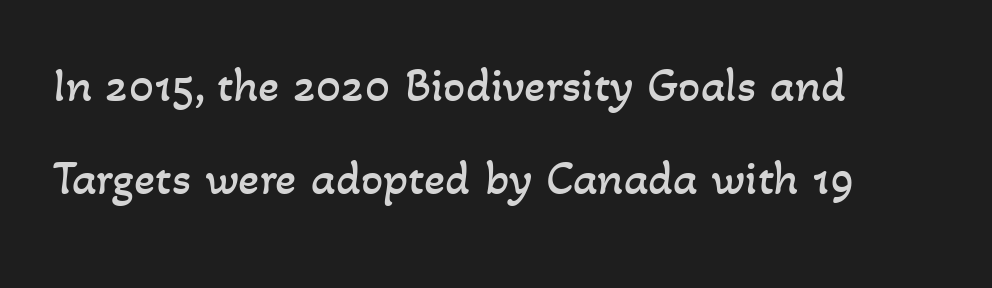
{"bold": "no", "weight": "regular", "width": "normal", "stroke_contrast": "low", "x_height": "small", "monospaced": "no", "underline": "no", "align": "left", "line_spacing_ratio": 1.89, "letter_spacing": "normal", "letter_spacing_em": 0.0, "glyph_px": 49}
